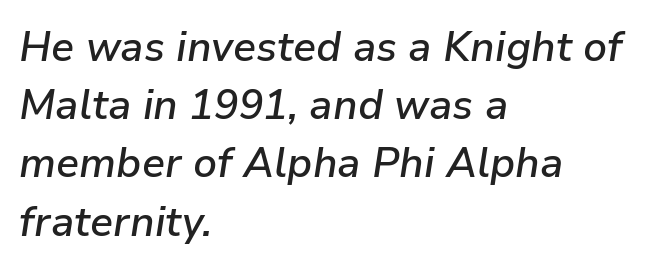
Q: Is the text bold? A: Semi-bold.
Q: Is the text italic (slanted)? A: Yes, it leans right by about 9 degrees.
Q: Is the text underlined? A: No.
Q: How is the paragraph aligned? A: Left-aligned.
Q: Is the spacing between letters normal or unusually wide? A: Normal.
Q: Is the spacing between lines tight, normal or loose? A: Normal.
Q: Width (condensed, normal, or wide)? A: Normal.
Q: Stroke contrast? A: Low.
Q: x-height? A: Medium.
Q: Monospaced? A: No.
